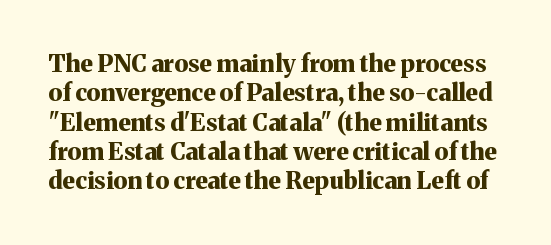
The image shows 24 px bold type, upright; set line spacing 1.22x, normal letter spacing, not underlined.
